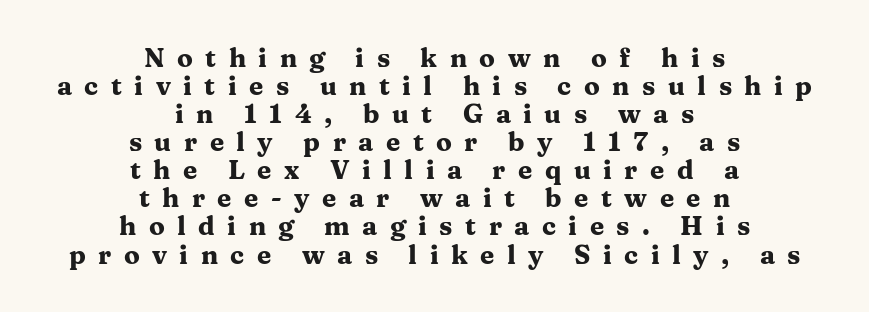
The face used here is rendered with a markedly widened letterfit. Rows of type sit shoulder to shoulder in the vertical direction. The lettering holds an erect, upright posture throughout. Quick note: underline off. The letters are bold, with thick, heavy strokes. The paragraph has two soft edges and a firm central axis.
